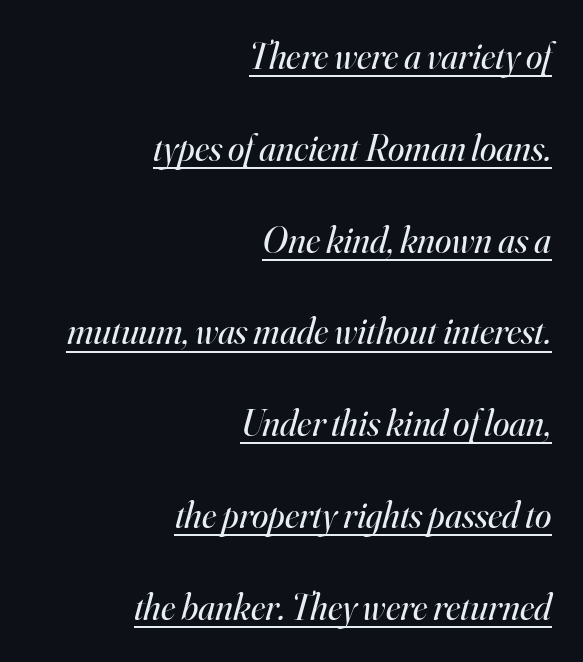
{"serif": "yes", "italic": "yes", "lean": "right", "slant_degrees": 16, "bold": "no", "weight": "regular", "width": "normal", "stroke_contrast": "high", "x_height": "small", "monospaced": "no", "underline": "yes", "align": "right", "line_spacing": "loose", "line_spacing_ratio": 2.48, "letter_spacing": "normal", "letter_spacing_em": 0.0, "glyph_px": 37}
